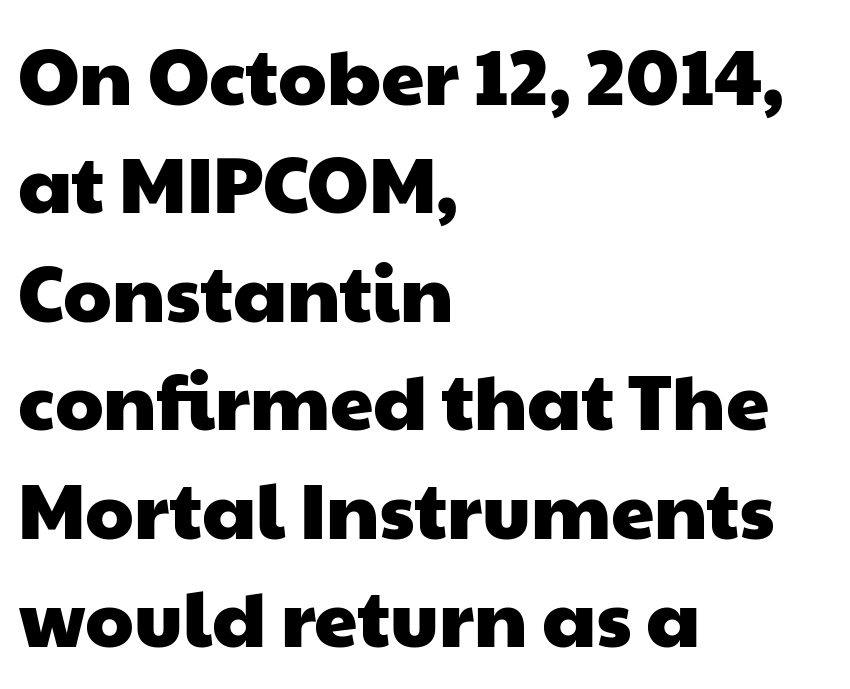
{"serif": "no", "width": "wide", "stroke_contrast": "low", "x_height": "medium", "monospaced": "no", "underline": "no", "align": "left", "line_spacing": "normal", "line_spacing_ratio": 1.39, "letter_spacing": "normal", "letter_spacing_em": 0.0, "glyph_px": 78}
